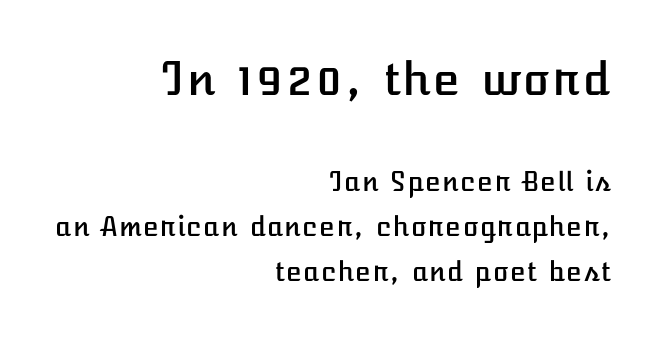
The image shows 45 px text type, upright; set right-aligned, line spacing 1.73x, normal letter spacing, not underlined; the first (top) block is 1.73x larger; low stroke contrast and a medium x-height.
